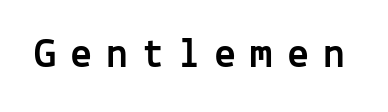
Q: Is the text italic (slanted)? A: No, it is upright.
Q: Is the typeface a serif or a sans-serif typeface? A: Sans-serif.
Q: Is the text underlined? A: No.
Q: Is the spacing between letters normal or unusually wide? A: Unusually wide.
Q: Width (condensed, normal, or wide)? A: Normal.
Q: x-height? A: Medium.
Q: Monospaced? A: Yes.
